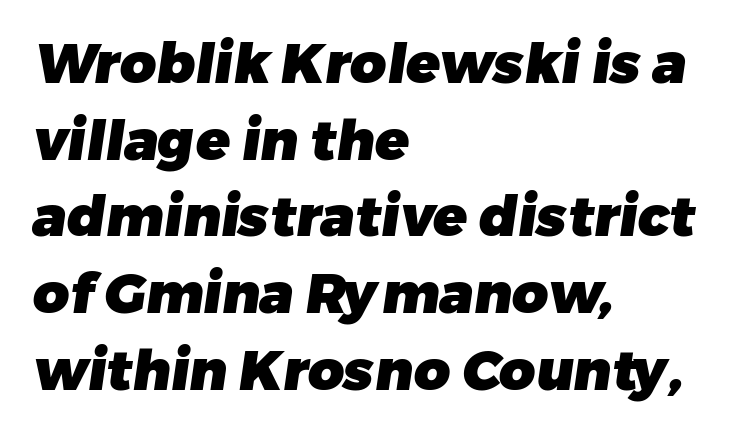
The rendering uses natural spacing where letterforms have individual widths. Typeset ragged right — the left edge is the straight one. Words float on clear page, feet unadorned. The characters display no serif detailing; their extremities are plain. Its strokes are broad and dark, the hallmark of bold type. If you measured baseline to baseline, you'd find a middling distance.
